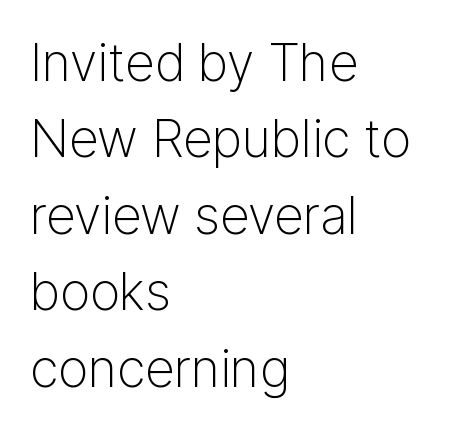
Q: Is the text bold? A: No.
Q: Is the text italic (slanted)? A: No, it is upright.
Q: Is the typeface a serif or a sans-serif typeface? A: Sans-serif.
Q: Is the text underlined? A: No.
Q: How is the paragraph aligned? A: Left-aligned.
Q: Is the spacing between letters normal or unusually wide? A: Normal.
Q: Is the spacing between lines tight, normal or loose? A: Normal.
Q: Width (condensed, normal, or wide)? A: Normal.
Q: Stroke contrast? A: Low.
Q: x-height? A: Medium.
Q: Monospaced? A: No.
